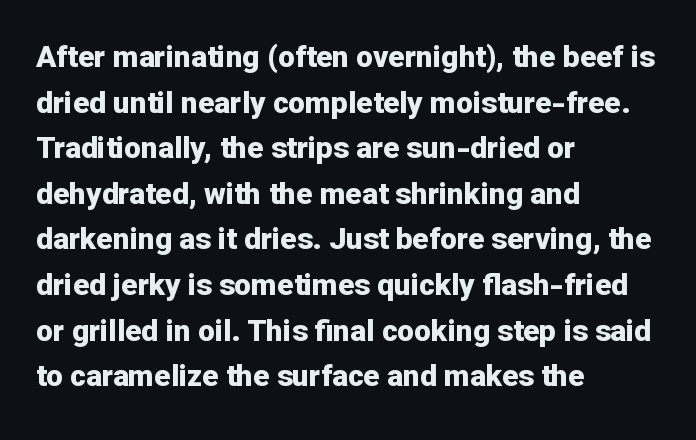
The image shows 30 px bold sans-serif type, upright; set left-aligned, normal line spacing (1.52x), normal letter spacing, not underlined; low stroke contrast and a medium x-height.
